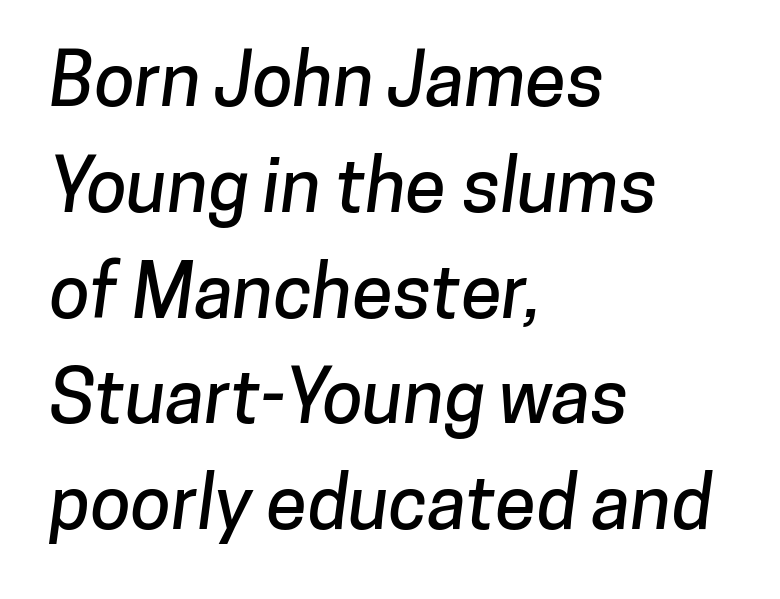
{"serif": "no", "width": "normal", "stroke_contrast": "low", "x_height": "medium", "monospaced": "no", "underline": "no", "align": "left", "line_spacing": "normal", "line_spacing_ratio": 1.43, "letter_spacing": "normal", "letter_spacing_em": 0.0, "glyph_px": 74}
